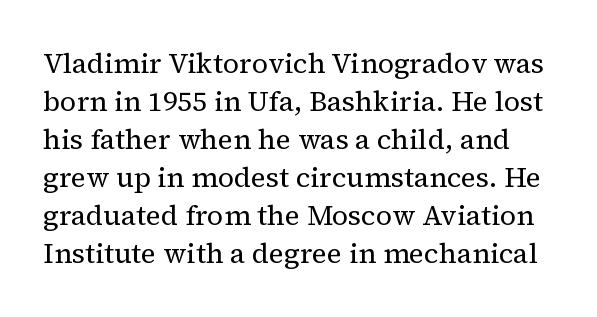
{"serif": "yes", "italic": "no", "bold": "no", "weight": "regular", "width": "normal", "stroke_contrast": "medium", "x_height": "medium", "monospaced": "no", "underline": "no", "line_spacing": "normal", "line_spacing_ratio": 1.36, "letter_spacing": "normal", "letter_spacing_em": 0.0, "glyph_px": 28}
